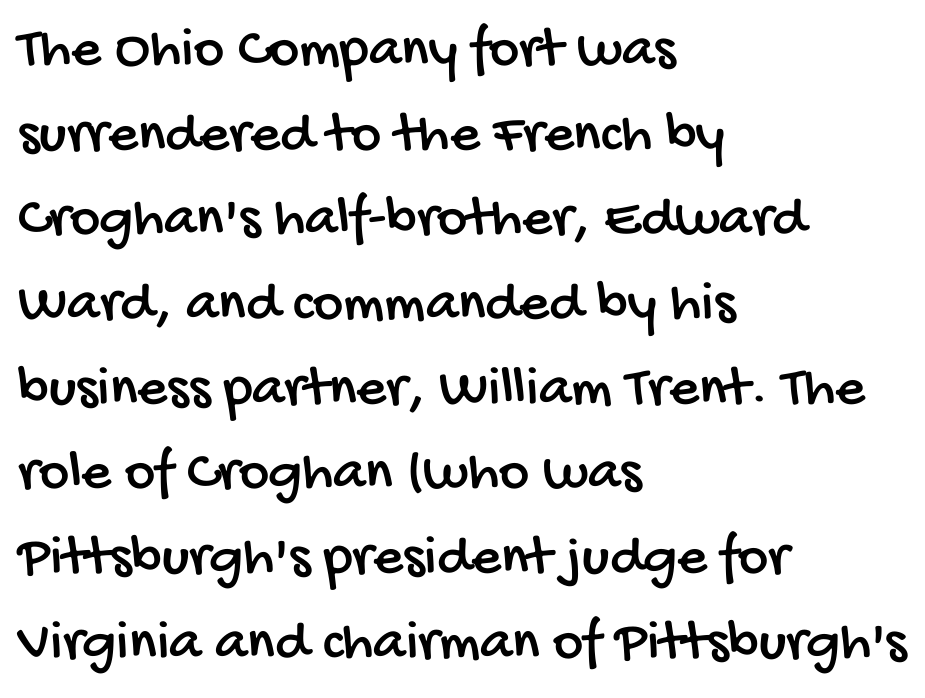
Note: no serifs on the glyphs. Do the characters align in a grid? No, the font is proportional. Between one letter and the next there's only the usual sliver of space. Horizontally, the lines are justified to the leading edge only. This rendering features lettering with no underline.
